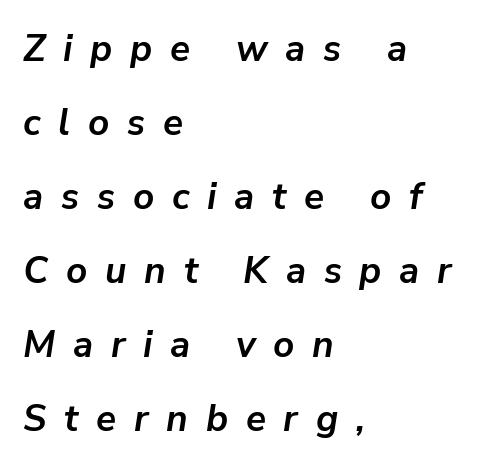
The image shows 37 px semibold type, italic (leaning right); set left-aligned, loose line spacing (2.0x), unusually wide letter spacing (+0.48 em), not underlined; low stroke contrast and a medium x-height.
